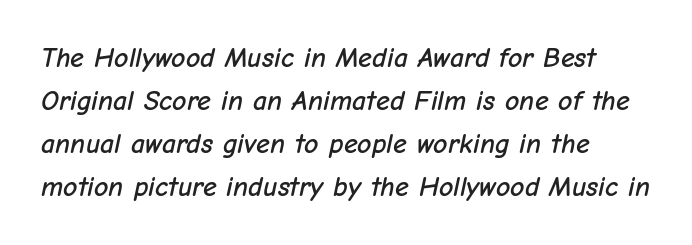
{"italic": "yes", "lean": "right", "slant_degrees": 12, "width": "normal", "stroke_contrast": "low", "x_height": "medium", "monospaced": "no", "underline": "no", "align": "left", "line_spacing": "normal", "line_spacing_ratio": 1.54, "letter_spacing": "normal", "letter_spacing_em": 0.0, "glyph_px": 28}
